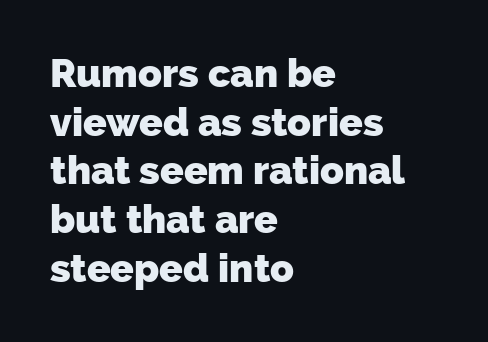
Q: Is the text bold? A: Yes.
Q: Is the typeface a serif or a sans-serif typeface? A: Sans-serif.
Q: Is the text underlined? A: No.
Q: How is the paragraph aligned? A: Left-aligned.
Q: Is the spacing between letters normal or unusually wide? A: Normal.
Q: Is the spacing between lines tight, normal or loose? A: Normal.
Q: Width (condensed, normal, or wide)? A: Normal.
Q: Stroke contrast? A: Low.
Q: x-height? A: Medium.
Q: Monospaced? A: No.
